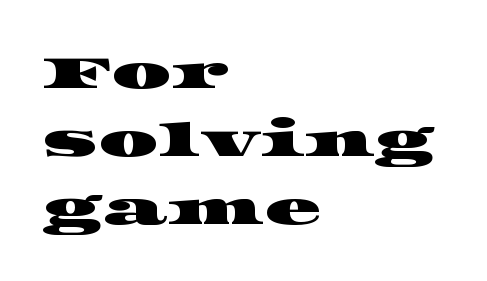
Q: Is the typeface a serif or a sans-serif typeface? A: Serif.
Q: Is the text underlined? A: No.
Q: How is the paragraph aligned? A: Left-aligned.
Q: Is the spacing between letters normal or unusually wide? A: Normal.
Q: Is the spacing between lines tight, normal or loose? A: Normal.
Q: Width (condensed, normal, or wide)? A: Wide.
Q: Stroke contrast? A: High.
Q: x-height? A: Large.
Q: Monospaced? A: No.
